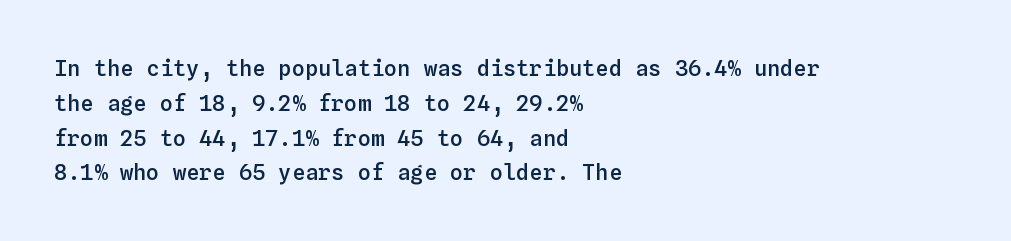
{"italic": "no", "bold": "semi", "underline": "no", "align": "left", "line_spacing": "normal", "line_spacing_ratio": 1.58, "letter_spacing": "normal", "letter_spacing_em": 0.0, "glyph_px": 22}
